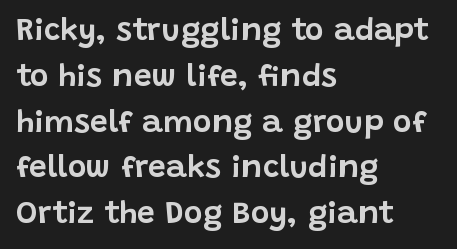
Q: Is the text italic (slanted)? A: No, it is upright.
Q: Is the typeface a serif or a sans-serif typeface? A: Sans-serif.
Q: Is the text underlined? A: No.
Q: How is the paragraph aligned? A: Left-aligned.
Q: Is the spacing between letters normal or unusually wide? A: Normal.
Q: Is the spacing between lines tight, normal or loose? A: Normal.
Q: Width (condensed, normal, or wide)? A: Normal.
Q: Stroke contrast? A: Low.
Q: x-height? A: Large.
Q: Monospaced? A: No.
